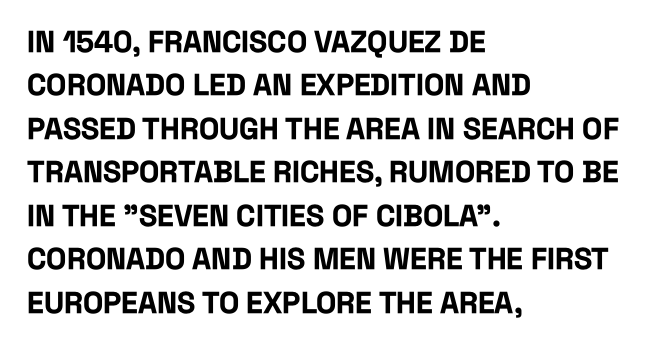
Q: Is the text bold? A: Yes.
Q: Is the text italic (slanted)? A: No, it is upright.
Q: Is the typeface a serif or a sans-serif typeface? A: Sans-serif.
Q: Is the text underlined? A: No.
Q: How is the paragraph aligned? A: Left-aligned.
Q: Is the spacing between letters normal or unusually wide? A: Normal.
Q: Is the spacing between lines tight, normal or loose? A: Normal.
Q: Width (condensed, normal, or wide)? A: Condensed.
Q: Stroke contrast? A: Low.
Q: x-height? A: Large.
Q: Monospaced? A: No.
